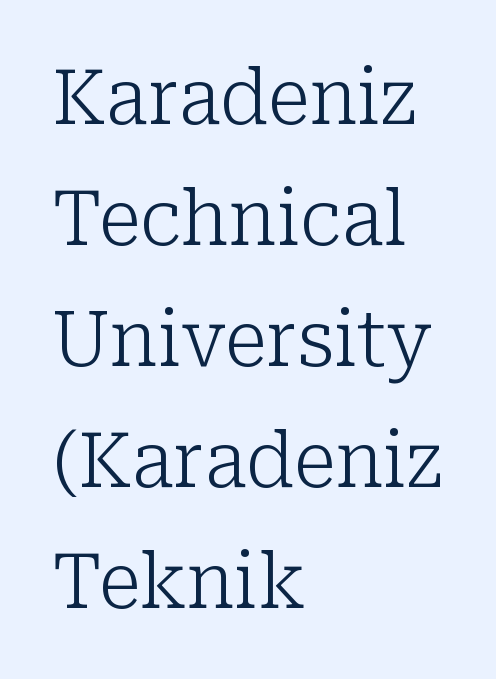
Vertically, the passage feels balanced, rows spaced as you'd expect. Characters follow at the spacing the type designer built in. Serifs: yes, visible at the terminals of the letterforms. Spacing verdict: proportional, widths tailored to each character. The foot of each line stays bare and open. The lines in this sample share a left origin and differ only in where they stop.
